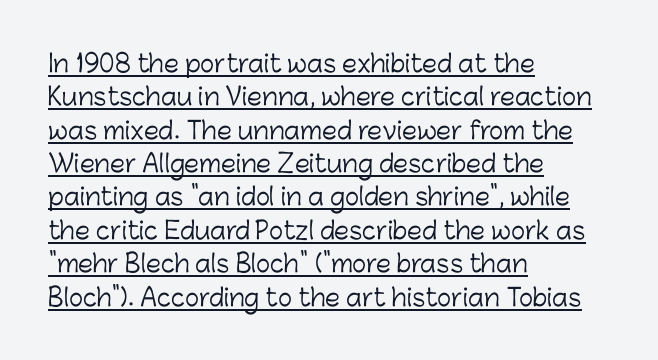
{"italic": "no", "bold": "no", "underline": "yes", "align": "left", "line_spacing": "normal", "line_spacing_ratio": 1.39, "letter_spacing": "normal", "letter_spacing_em": 0.0, "glyph_px": 24}
